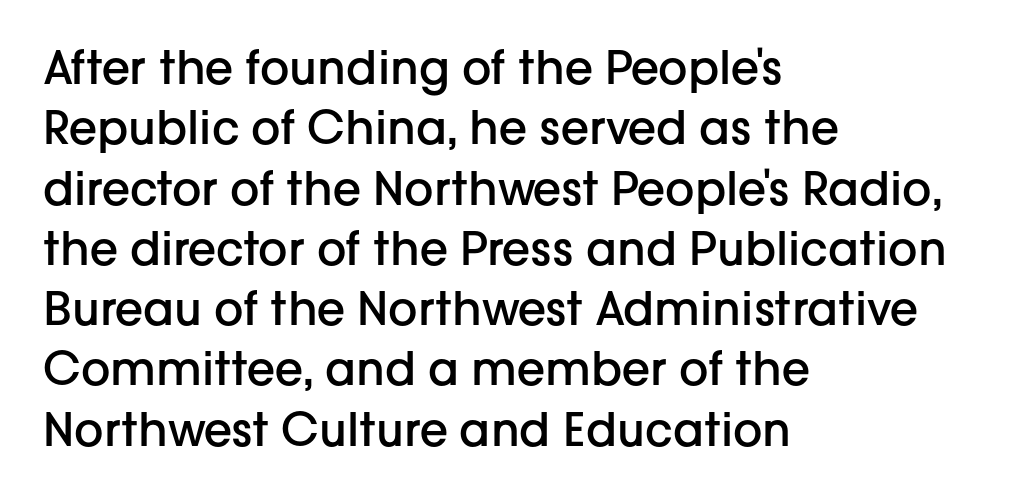
Q: Is the text bold? A: Semi-bold.
Q: Is the text italic (slanted)? A: No, it is upright.
Q: Is the typeface a serif or a sans-serif typeface? A: Sans-serif.
Q: Is the text underlined? A: No.
Q: How is the paragraph aligned? A: Left-aligned.
Q: Is the spacing between letters normal or unusually wide? A: Normal.
Q: Is the spacing between lines tight, normal or loose? A: Normal.
Q: Width (condensed, normal, or wide)? A: Normal.
Q: Stroke contrast? A: Low.
Q: x-height? A: Medium.
Q: Monospaced? A: No.
